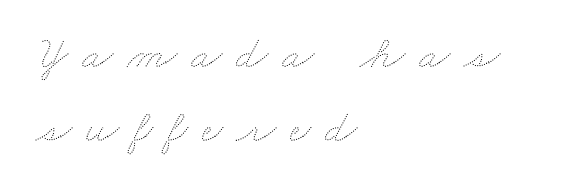
{"bold": "no", "weight": "thin", "width": "wide", "stroke_contrast": "medium", "x_height": "small", "monospaced": "no", "underline": "no", "align": "left", "line_spacing": "normal", "line_spacing_ratio": 1.61, "letter_spacing": "wide", "letter_spacing_em": 0.3, "glyph_px": 46}
